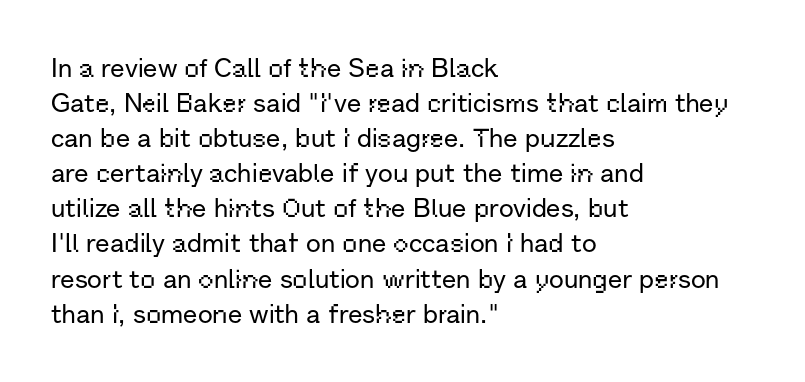
Q: Is the text italic (slanted)? A: No, it is upright.
Q: Is the text underlined? A: No.
Q: How is the paragraph aligned? A: Left-aligned.
Q: Is the spacing between letters normal or unusually wide? A: Normal.
Q: Is the spacing between lines tight, normal or loose? A: Normal.
